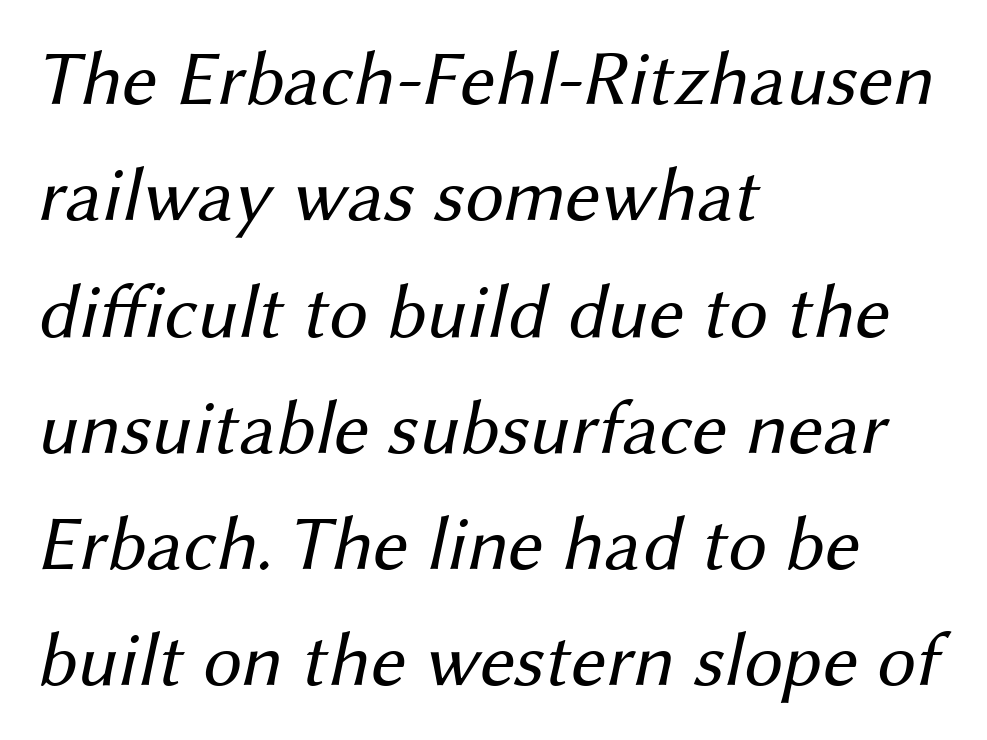
Honestly, there is no underline to notice here at all. The cut favours lightness, reaching ordinary text weight at its darkest. Grotesque or geometric, the face here clearly has no serifs. The face used here is proportionally spaced, like ordinary book or web type. Vertical spacing — default.
